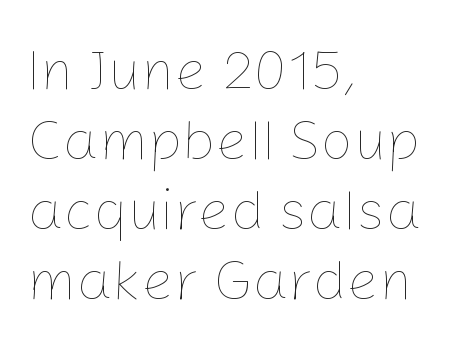
Counters stay open thanks to moderate or lighter strokes. Anything drawn beneath the words? Only blank space. The horizontal fit of the characters is conventional and even. Horizontal alignment here is leftward, the default for most running prose.
